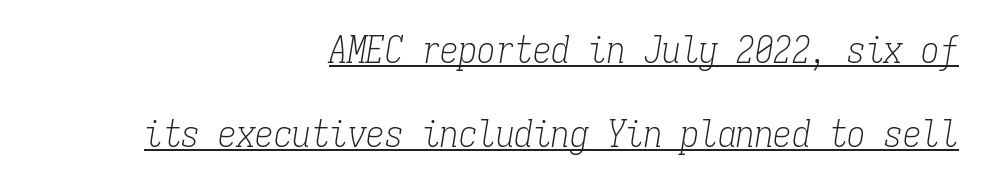
{"serif": "yes", "italic": "yes", "lean": "right", "slant_degrees": 9, "bold": "no", "weight": "light", "width": "condensed", "stroke_contrast": "low", "x_height": "medium", "monospaced": "yes", "underline": "yes", "align": "right", "line_spacing": "loose", "line_spacing_ratio": 2.27, "letter_spacing": "normal", "letter_spacing_em": 0.0, "glyph_px": 37}
